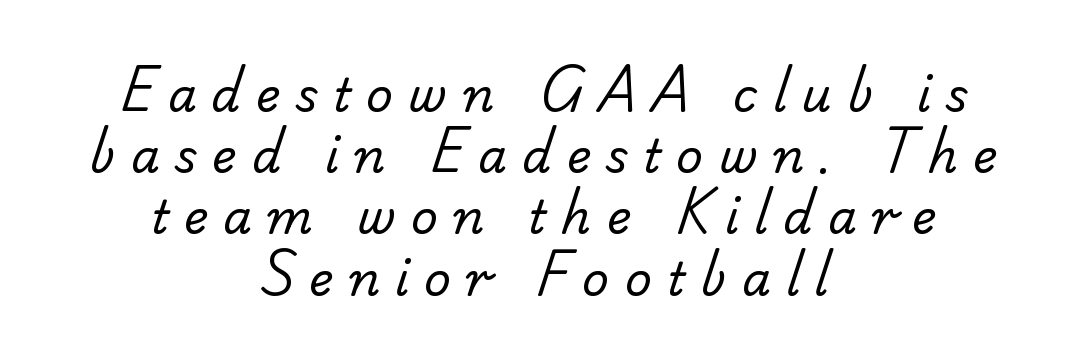
The image shows 46 px regular-weight sans-serif type; set centered, normal line spacing (1.33x), unusually wide letter spacing (+0.33 em), not underlined; low stroke contrast and a small x-height.
